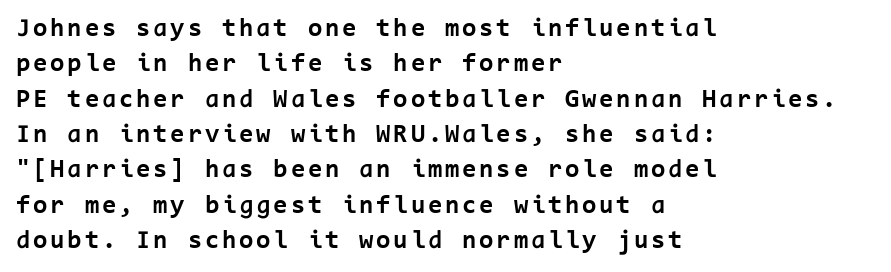
The image shows 26 px bold type, upright; set left-aligned, normal line spacing (1.36x), not underlined.
